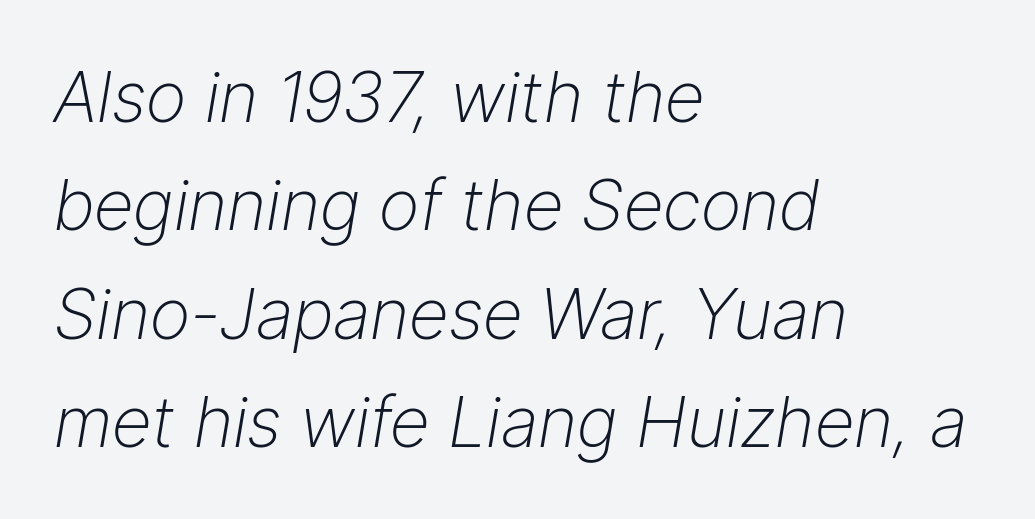
{"italic": "yes", "lean": "right", "slant_degrees": 9, "bold": "no", "weight": "light", "width": "normal", "stroke_contrast": "low", "x_height": "medium", "monospaced": "no", "underline": "no", "align": "left", "line_spacing": "normal", "line_spacing_ratio": 1.55, "letter_spacing": "normal", "letter_spacing_em": 0.0, "glyph_px": 70}
